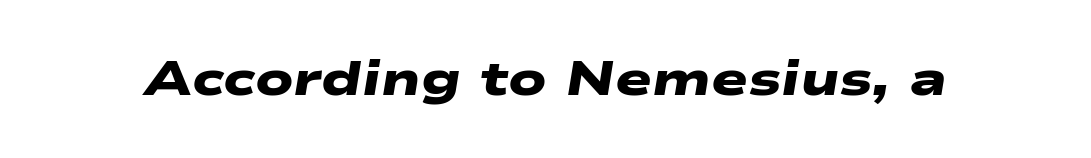
Q: Is the text bold? A: Yes.
Q: Is the typeface a serif or a sans-serif typeface? A: Sans-serif.
Q: Is the text underlined? A: No.
Q: Is the spacing between letters normal or unusually wide? A: Normal.
Q: Width (condensed, normal, or wide)? A: Wide.
Q: Stroke contrast? A: Low.
Q: x-height? A: Medium.
Q: Monospaced? A: No.
